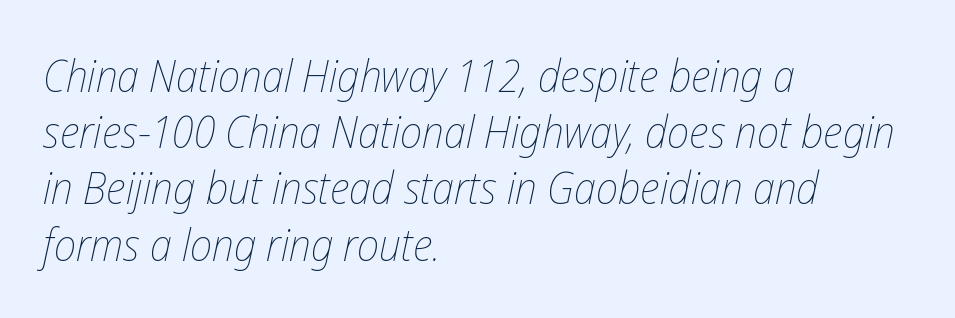
The image shows 45 px thin, condensed type, italic (leaning right); set left-aligned, normal line spacing (1.25x), normal letter spacing, not underlined; low stroke contrast and a medium x-height.
